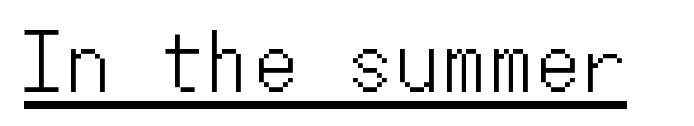
Underline: present. Fixed-width glyphs throughout — classic coding-font behaviour. Posture: straight, roman, zero tilt.
